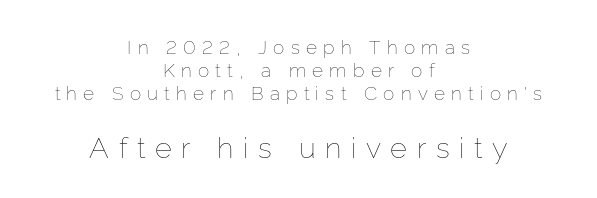
Q: Is the text bold? A: No.
Q: Is the text italic (slanted)? A: No, it is upright.
Q: Is the text underlined? A: No.
Q: How is the paragraph aligned? A: Centered.
Q: Is the spacing between letters normal or unusually wide? A: Unusually wide.
Q: Which block of text is set in a larger size, the first (top) or the second (bottom)? A: The second (bottom) one.
Q: Width (condensed, normal, or wide)? A: Normal.
Q: Stroke contrast? A: Low.
Q: x-height? A: Medium.
Q: Monospaced? A: No.
